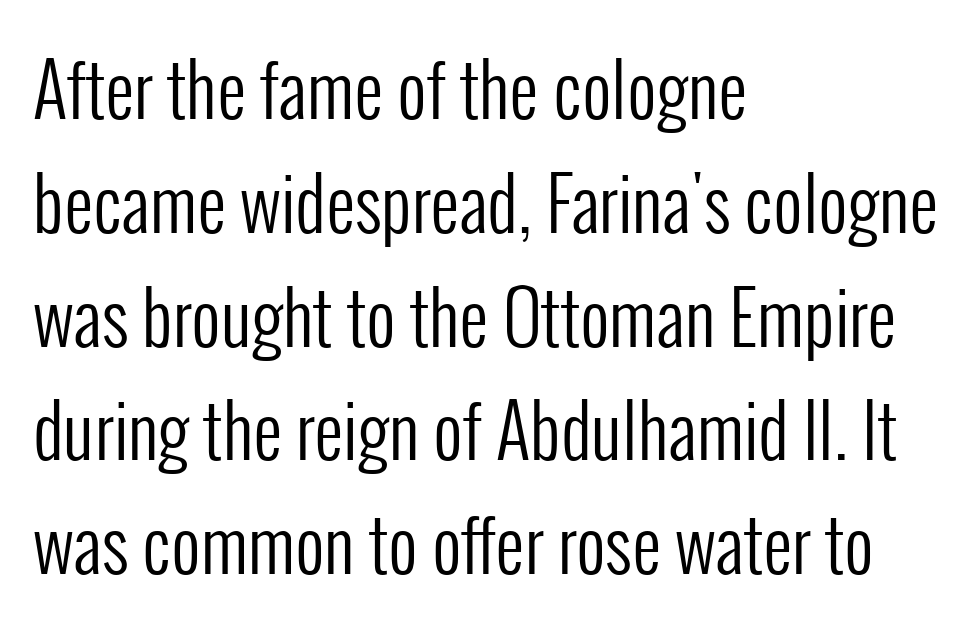
{"serif": "no", "italic": "no", "bold": "no", "weight": "regular", "width": "condensed", "stroke_contrast": "low", "x_height": "medium", "monospaced": "no", "underline": "no", "align": "left", "line_spacing": "normal", "line_spacing_ratio": 1.58, "letter_spacing": "normal", "letter_spacing_em": 0.0, "glyph_px": 72}
